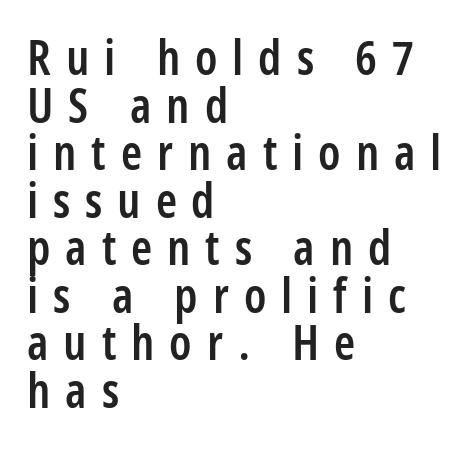
The image shows 48 px semibold, condensed sans-serif type, upright; set left-aligned, tight line spacing (0.99x), unusually wide letter spacing (+0.31 em), not underlined; low stroke contrast and a large x-height.
